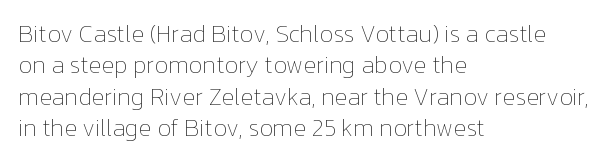
What stands out about the letter spacing? Nothing — it is the standard amount. Unmarked baselines from the first word to the last. The rendering anchors every line to the left-hand side. Regarding leading, the lines here are spaced in the standard way. Compared with a typical body face, this is equally light or lighter still. In terms of posture, this sample is upright.
